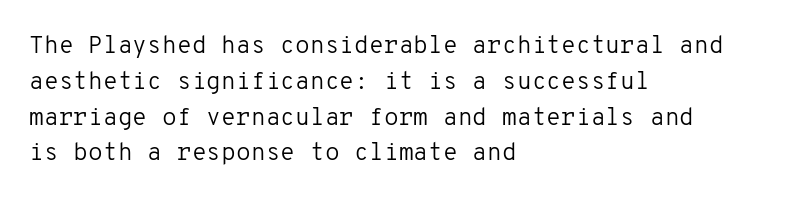
The setting favours the left margin, as ordinary paragraphs usually do. Upright lettering throughout. Letter spacing: default. No chunkiness to these letters — they're not bold.
